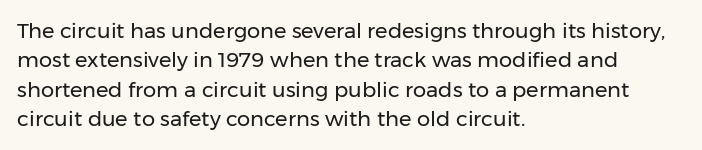
Q: Is the text bold? A: No.
Q: Is the text italic (slanted)? A: No, it is upright.
Q: Is the text underlined? A: No.
Q: How is the paragraph aligned? A: Left-aligned.
Q: Is the spacing between letters normal or unusually wide? A: Normal.
Q: Is the spacing between lines tight, normal or loose? A: Normal.
